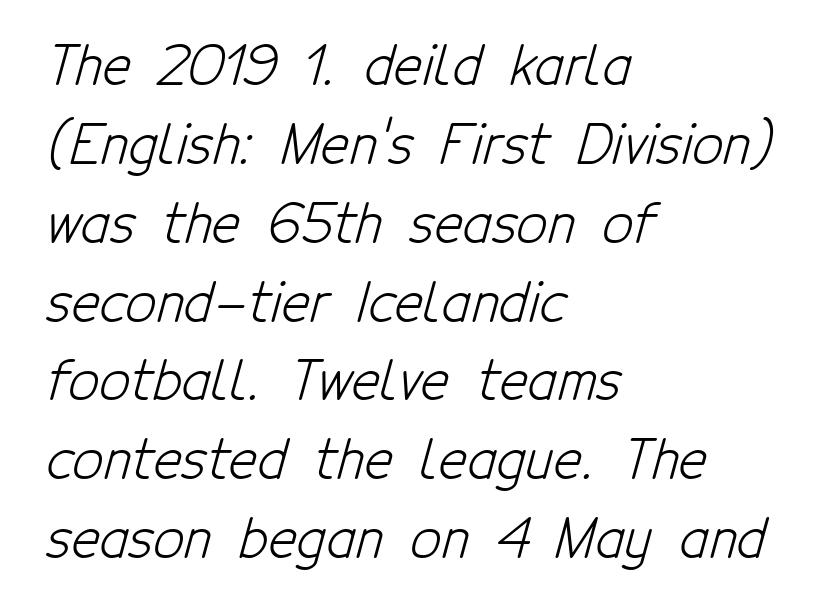
The image shows 54 px light, condensed sans-serif type; set left-aligned, normal line spacing (1.46x), normal letter spacing, not underlined; low stroke contrast and a medium x-height.
